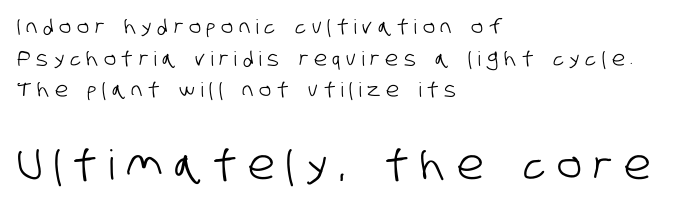
Q: Is the typeface a serif or a sans-serif typeface? A: Sans-serif.
Q: Is the text underlined? A: No.
Q: How is the paragraph aligned? A: Left-aligned.
Q: Is the spacing between letters normal or unusually wide? A: Unusually wide.
Q: Is the spacing between lines tight, normal or loose? A: Normal.
Q: Which block of text is set in a larger size, the first (top) or the second (bottom)? A: The second (bottom) one.
Q: Width (condensed, normal, or wide)? A: Condensed.
Q: Stroke contrast? A: Low.
Q: x-height? A: Large.
Q: Monospaced? A: No.
